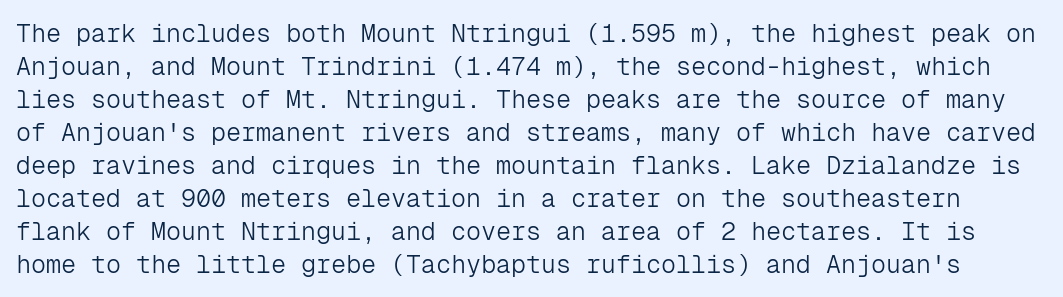
The image shows 25 px text type, upright; set normal line spacing (1.32x), normal letter spacing, not underlined.
